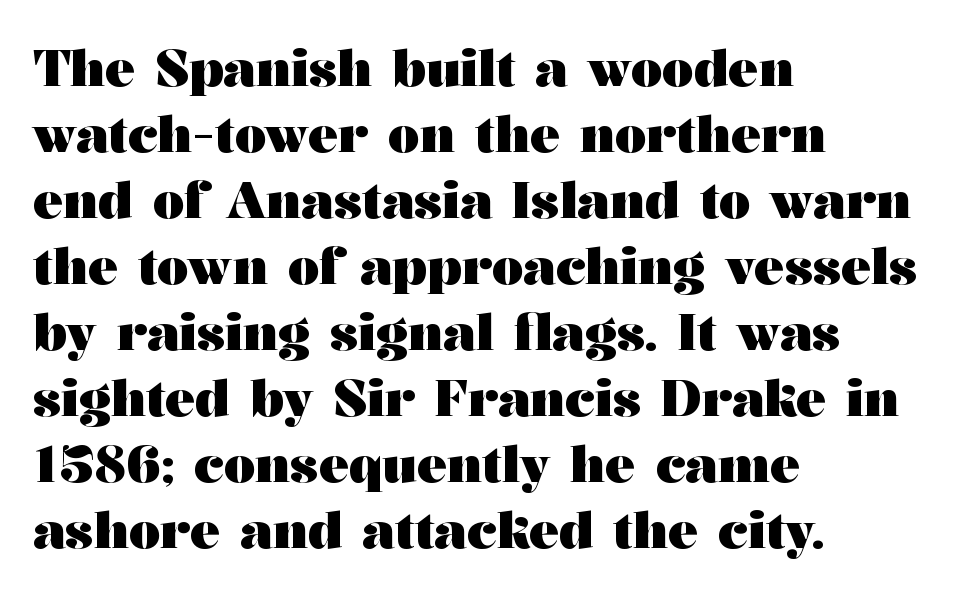
{"serif": "yes", "italic": "no", "bold": "yes", "weight": "heavy", "width": "wide", "stroke_contrast": "medium", "x_height": "medium", "monospaced": "no", "underline": "no", "align": "left", "line_spacing": "normal", "line_spacing_ratio": 1.32, "letter_spacing": "normal", "letter_spacing_em": 0.0, "glyph_px": 50}
